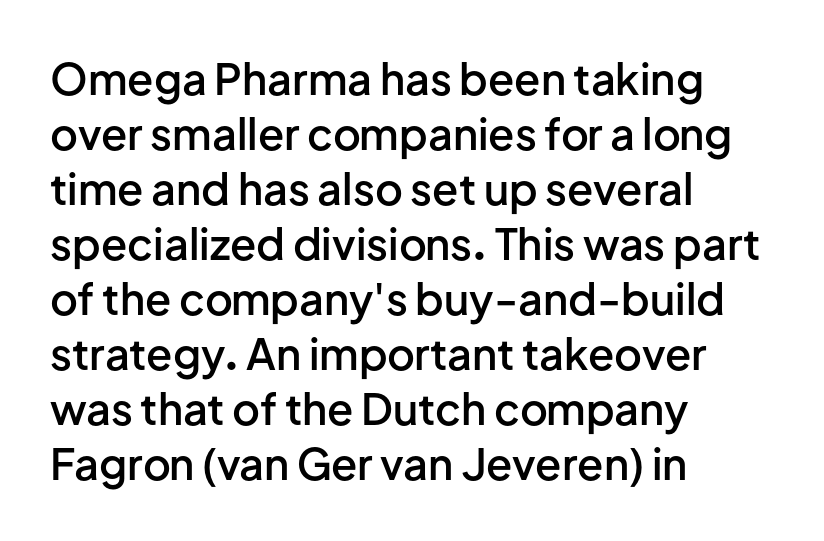
Q: Is the text bold? A: Semi-bold.
Q: Is the text italic (slanted)? A: No, it is upright.
Q: Is the typeface a serif or a sans-serif typeface? A: Sans-serif.
Q: Is the text underlined? A: No.
Q: How is the paragraph aligned? A: Left-aligned.
Q: Is the spacing between letters normal or unusually wide? A: Normal.
Q: Is the spacing between lines tight, normal or loose? A: Normal.
Q: Width (condensed, normal, or wide)? A: Normal.
Q: Stroke contrast? A: Low.
Q: x-height? A: Medium.
Q: Monospaced? A: No.
